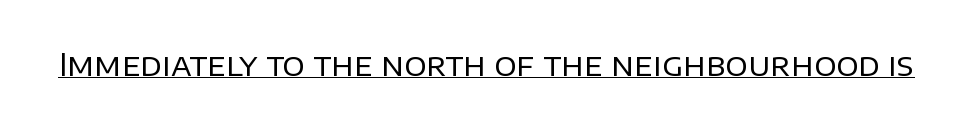
You could call the tracking neutral — neither tight nor loose. The passage shown is typeset with a sans-serif family. The string is rendered with underlining switched on. Posture: vertical.
